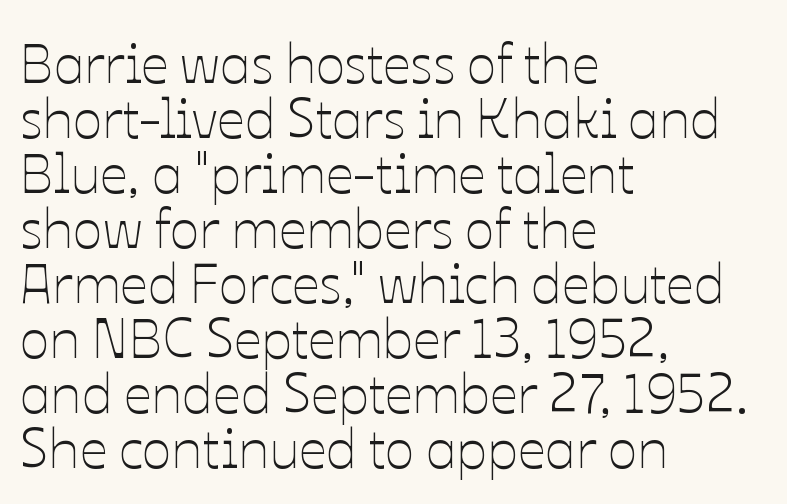
The image shows 55 px thin type, upright; set left-aligned, tight line spacing (1.0x), normal letter spacing, not underlined; low stroke contrast and a medium x-height.
